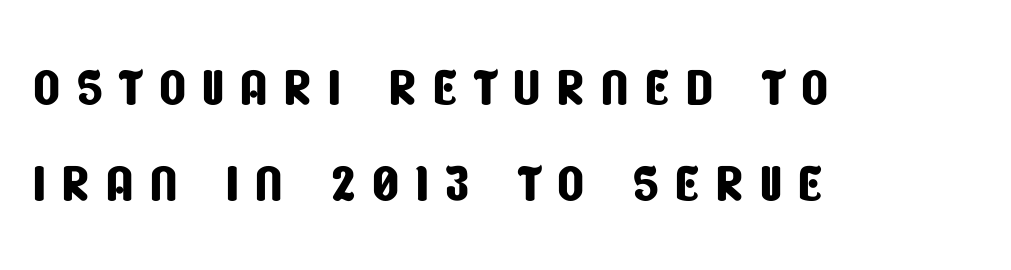
The image shows 73 px condensed sans-serif type; set left-aligned, normal line spacing (1.31x), unusually wide letter spacing (+0.2 em), not underlined; low stroke contrast and a large x-height.
